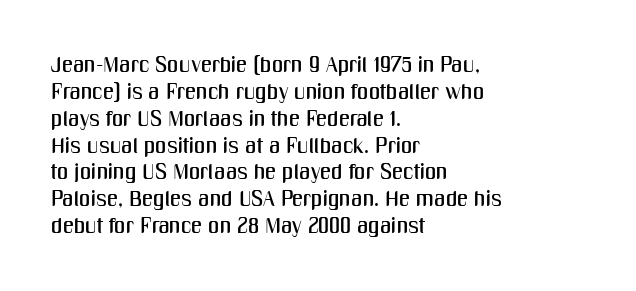
The image shows 22 px text type, upright; set left-aligned, line spacing 1.22x, normal letter spacing, not underlined.
